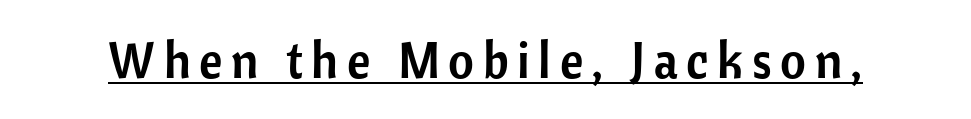
Think of a printed novel: that variable character pitch is what you see here. Ordinary non-slanted type is in use. This is sans-serif lettering, the kind often seen on screens and signage. The sample's only ornament is a line tracing under the words.
